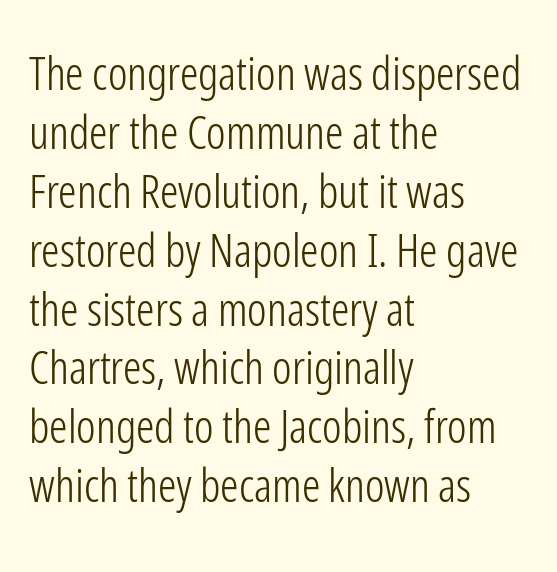
Q: Is the text bold? A: No.
Q: Is the text italic (slanted)? A: No, it is upright.
Q: Is the typeface a serif or a sans-serif typeface? A: Sans-serif.
Q: Is the text underlined? A: No.
Q: How is the paragraph aligned? A: Left-aligned.
Q: Is the spacing between letters normal or unusually wide? A: Normal.
Q: Is the spacing between lines tight, normal or loose? A: Normal.
Q: Width (condensed, normal, or wide)? A: Condensed.
Q: Stroke contrast? A: Low.
Q: x-height? A: Medium.
Q: Monospaced? A: No.
